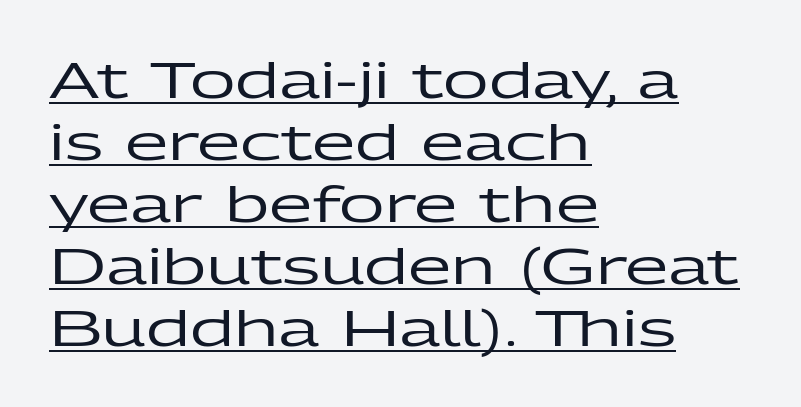
In CSS terms this would be text-align: left. You can tell it's not italic because the verticals are truly vertical. Think of a printed novel: that variable character pitch is what you see here. Quick note: underline on.
